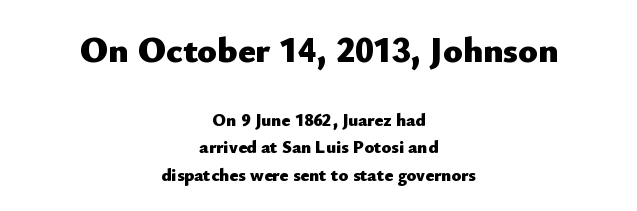
Q: Is the text bold? A: Yes.
Q: Is the text italic (slanted)? A: No, it is upright.
Q: Is the typeface a serif or a sans-serif typeface? A: Sans-serif.
Q: Is the text underlined? A: No.
Q: How is the paragraph aligned? A: Centered.
Q: Is the spacing between letters normal or unusually wide? A: Normal.
Q: Is the spacing between lines tight, normal or loose? A: Normal.
Q: Which block of text is set in a larger size, the first (top) or the second (bottom)? A: The first (top) one.
Q: Width (condensed, normal, or wide)? A: Normal.
Q: Stroke contrast? A: Low.
Q: x-height? A: Small.
Q: Monospaced? A: No.
